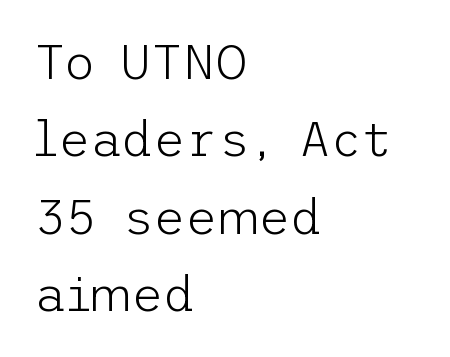
{"serif": "no", "italic": "no", "bold": "no", "weight": "light", "width": "normal", "stroke_contrast": "low", "x_height": "medium", "underline": "no", "align": "left", "line_spacing": "normal", "line_spacing_ratio": 1.58, "letter_spacing": "normal", "letter_spacing_em": 0.0, "glyph_px": 49}
